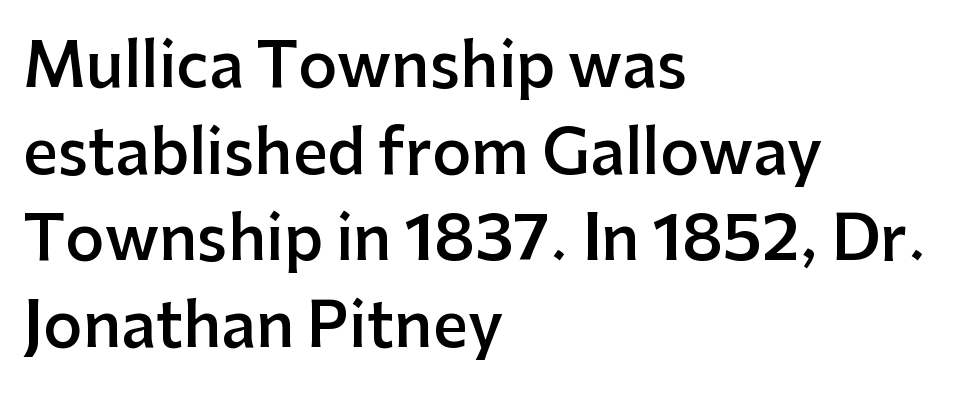
The image shows 61 px semibold sans-serif type, upright; set left-aligned, normal line spacing (1.42x), normal letter spacing, not underlined; low stroke contrast and a medium x-height.
